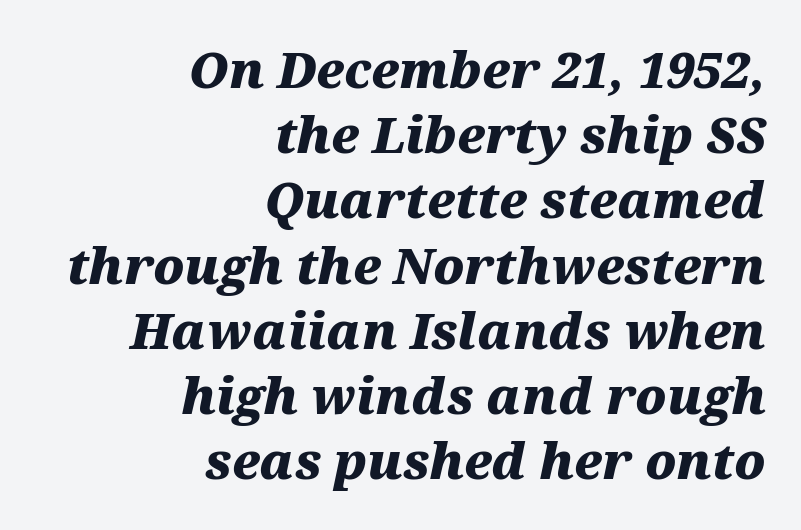
{"italic": "yes", "lean": "right", "slant_degrees": 12, "bold": "yes", "weight": "heavy", "width": "wide", "stroke_contrast": "medium", "x_height": "medium", "monospaced": "no", "underline": "no", "align": "right", "line_spacing": "normal", "line_spacing_ratio": 1.33, "letter_spacing": "normal", "letter_spacing_em": 0.0, "glyph_px": 49}
